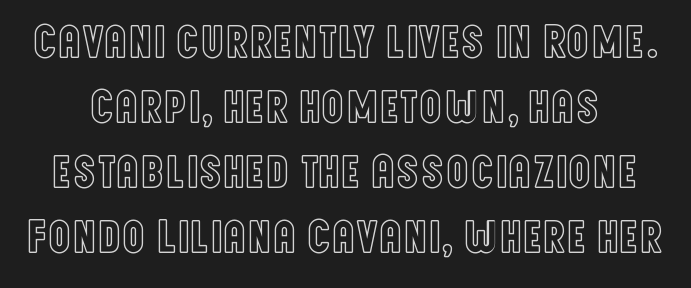
The image shows 46 px condensed type, upright; set normal line spacing (1.41x), normal letter spacing, not underlined; a large x-height.
